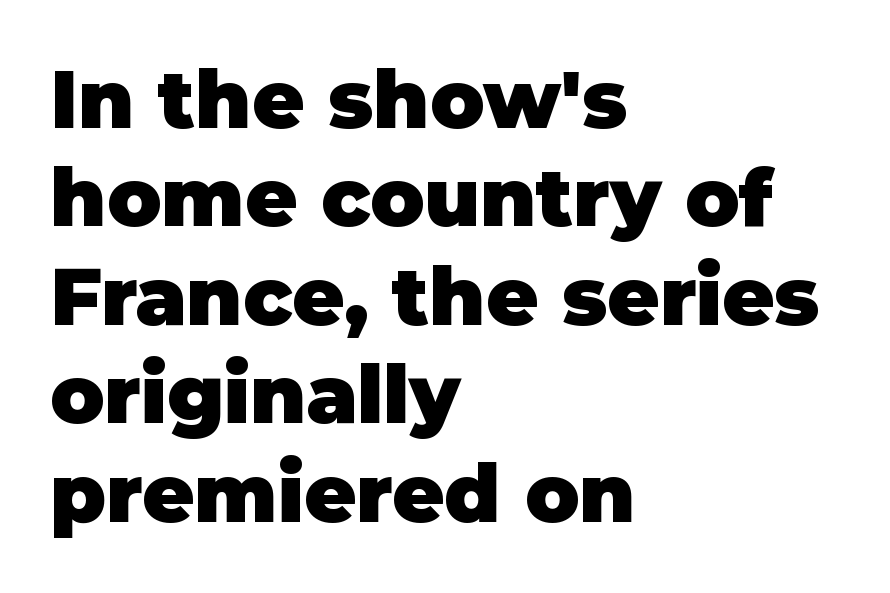
The image shows 80 px heavy sans-serif type, upright; set left-aligned, line spacing 1.23x, normal letter spacing, not underlined; low stroke contrast and a large x-height.
